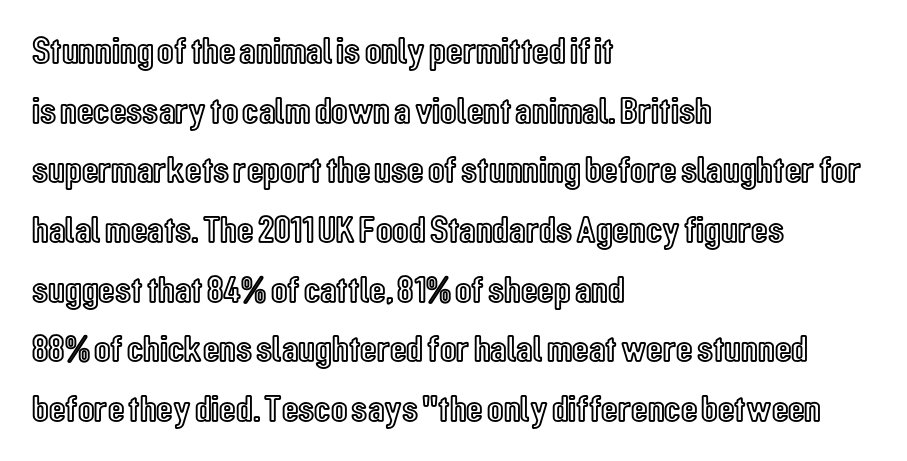
{"italic": "no", "width": "condensed", "x_height": "medium", "monospaced": "no", "underline": "no", "align": "left", "line_spacing": "normal", "line_spacing_ratio": 1.57, "letter_spacing": "normal", "letter_spacing_em": 0.0, "glyph_px": 38}
